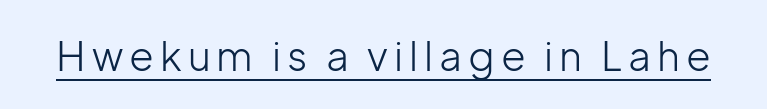
The image shows 40 px light sans-serif type, upright; set underlined; low stroke contrast and a medium x-height.
